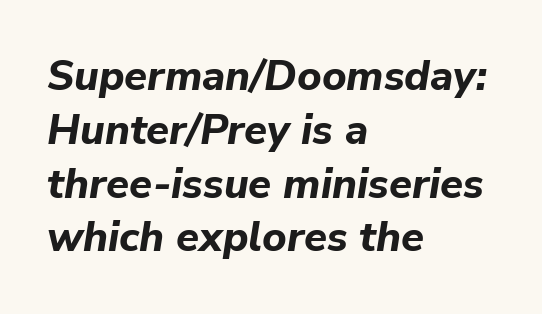
{"italic": "yes", "lean": "right", "slant_degrees": 9, "bold": "yes", "weight": "bold", "width": "normal", "stroke_contrast": "low", "x_height": "medium", "monospaced": "no", "underline": "no", "align": "left", "line_spacing": "normal", "line_spacing_ratio": 1.28, "letter_spacing": "normal", "letter_spacing_em": 0.0, "glyph_px": 42}
